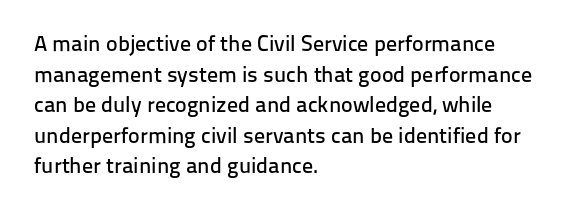
{"italic": "no", "underline": "no", "align": "left", "line_spacing": "normal", "line_spacing_ratio": 1.39, "letter_spacing": "normal", "letter_spacing_em": 0.0, "glyph_px": 22}
